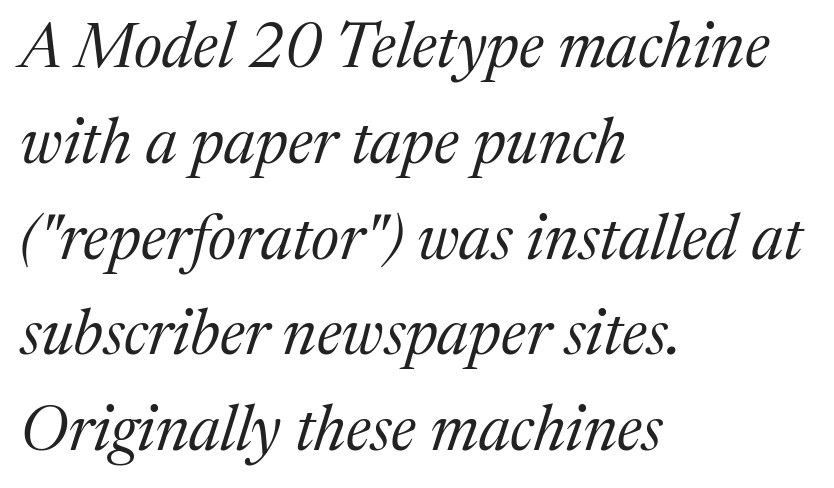
Summary of vertical rhythm: regular, with standard interline spacing. Any mark beneath the type? The region is blank. Ink coverage per letter is moderate at most. Quick note: italic. Line starts are locked; line ends wander. The characters display serif detailing at their extremities.
